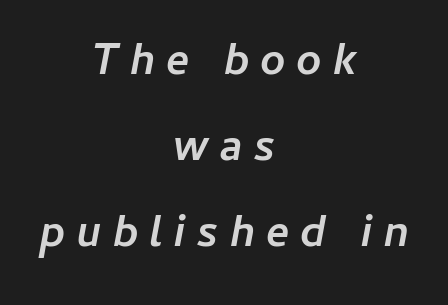
Stroke thickness is high; the sample reads as a true bold. Caption: multi-line text, centered on the measure. Descender tails drop into unmarked territory. Does the leading feel generous? Absolutely, it's lavish. The tracking reads as deliberately expanded to a designer's eye.
